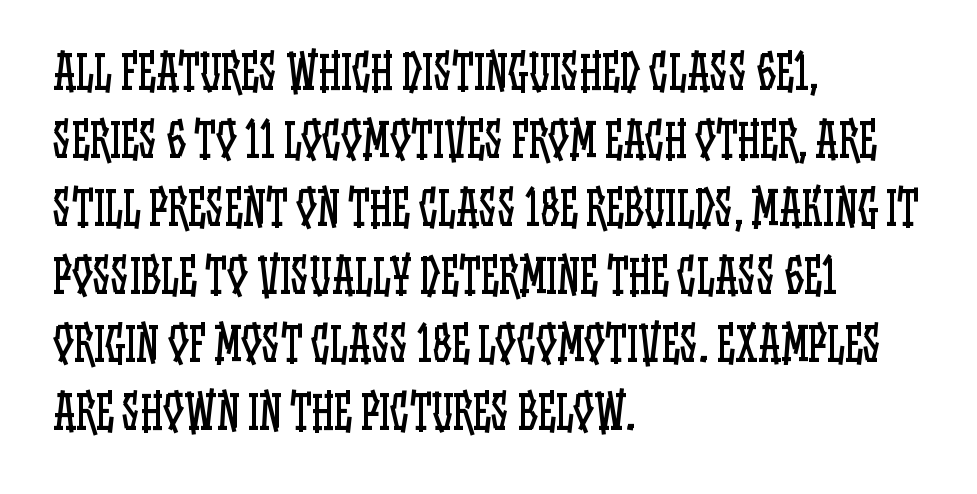
Q: Is the text bold? A: No.
Q: Is the text italic (slanted)? A: No, it is upright.
Q: Is the text underlined? A: No.
Q: How is the paragraph aligned? A: Left-aligned.
Q: Is the spacing between letters normal or unusually wide? A: Normal.
Q: Is the spacing between lines tight, normal or loose? A: Normal.
Q: Width (condensed, normal, or wide)? A: Condensed.
Q: Stroke contrast? A: Low.
Q: x-height? A: Large.
Q: Monospaced? A: No.
